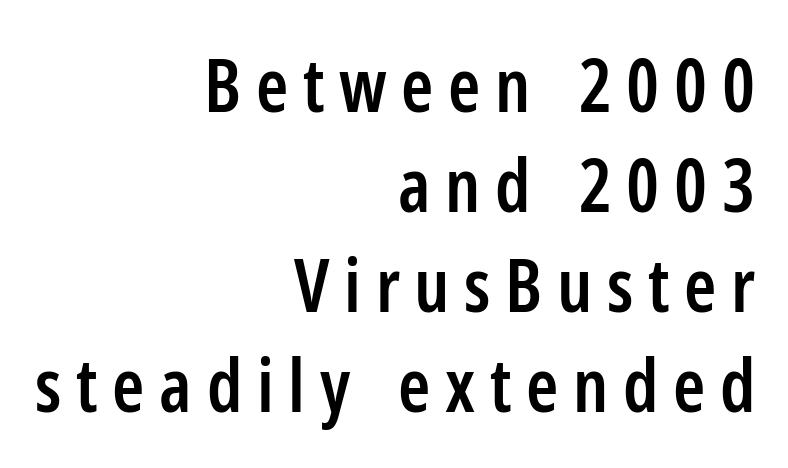
The image shows 73 px semibold, condensed sans-serif type, upright; set right-aligned, normal line spacing (1.37x), unusually wide letter spacing (+0.2 em), not underlined; low stroke contrast and a medium x-height.
